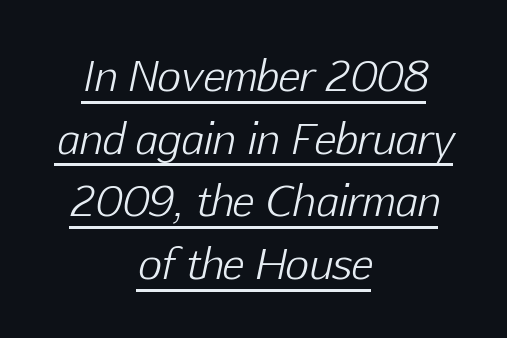
The image shows 41 px light type, italic (leaning right); set centered, normal line spacing (1.53x), normal letter spacing, underlined; low stroke contrast and a medium x-height.
